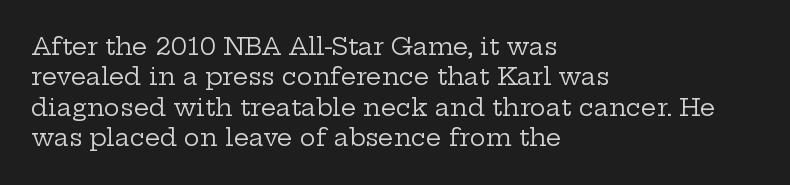
Q: Is the text bold? A: No.
Q: Is the text italic (slanted)? A: No, it is upright.
Q: Is the text underlined? A: No.
Q: How is the paragraph aligned? A: Left-aligned.
Q: Is the spacing between letters normal or unusually wide? A: Normal.
Q: Is the spacing between lines tight, normal or loose? A: Normal.
